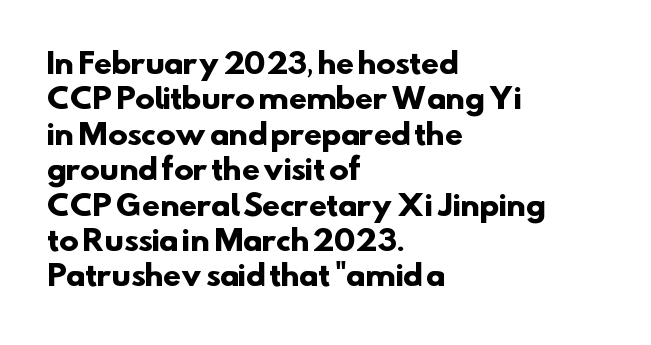
{"serif": "no", "bold": "yes", "weight": "heavy", "width": "normal", "stroke_contrast": "low", "x_height": "small", "monospaced": "no", "underline": "no", "align": "left", "line_spacing_ratio": 1.22, "letter_spacing": "normal", "letter_spacing_em": 0.0, "glyph_px": 29}
